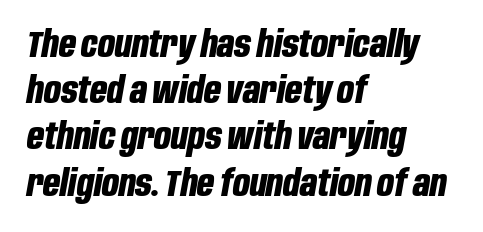
Q: Is the text bold? A: Yes.
Q: Is the text italic (slanted)? A: Yes, it leans right by about 10 degrees.
Q: Is the text underlined? A: No.
Q: How is the paragraph aligned? A: Left-aligned.
Q: Is the spacing between letters normal or unusually wide? A: Normal.
Q: Is the spacing between lines tight, normal or loose? A: Normal.
Q: Width (condensed, normal, or wide)? A: Condensed.
Q: Stroke contrast? A: Low.
Q: x-height? A: Large.
Q: Monospaced? A: No.
